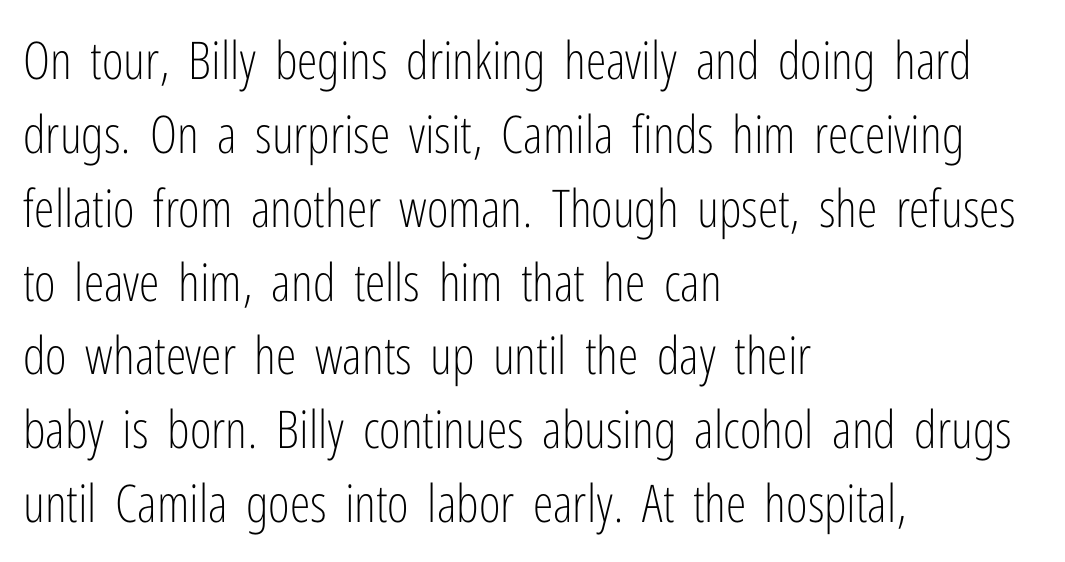
Q: Is the text bold? A: No.
Q: Is the text italic (slanted)? A: No, it is upright.
Q: Is the typeface a serif or a sans-serif typeface? A: Sans-serif.
Q: Is the text underlined? A: No.
Q: How is the paragraph aligned? A: Left-aligned.
Q: Is the spacing between letters normal or unusually wide? A: Normal.
Q: Is the spacing between lines tight, normal or loose? A: Normal.
Q: Width (condensed, normal, or wide)? A: Condensed.
Q: Stroke contrast? A: Low.
Q: x-height? A: Medium.
Q: Monospaced? A: No.
